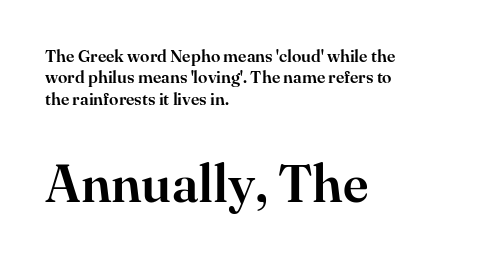
The image shows 52 px serif type, upright; set left-aligned, normal line spacing (1.26x), normal letter spacing, not underlined; the second (bottom) block is 3.06x larger; high stroke contrast and a small x-height.
